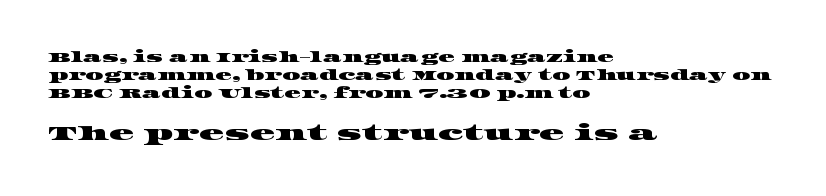
Q: Is the text underlined? A: No.
Q: How is the paragraph aligned? A: Left-aligned.
Q: Is the spacing between letters normal or unusually wide? A: Normal.
Q: Is the spacing between lines tight, normal or loose? A: Normal.
Q: Which block of text is set in a larger size, the first (top) or the second (bottom)? A: The second (bottom) one.
